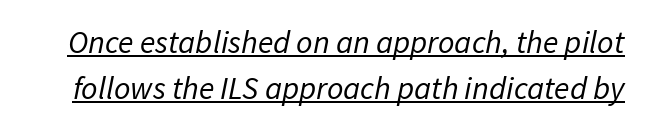
The image shows 32 px regular-weight sans-serif type; set normal line spacing (1.44x), normal letter spacing, underlined; low stroke contrast and a medium x-height.
